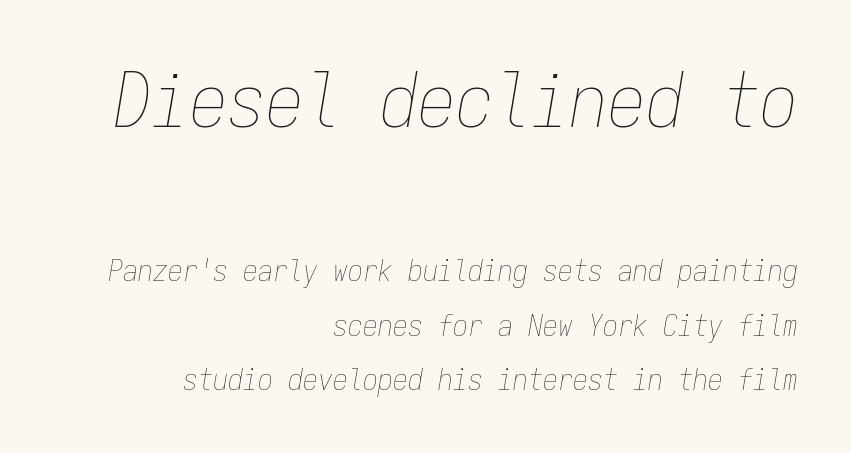
The image shows 76 px thin, condensed type, italic (leaning right), monospaced; set right-aligned, line spacing 1.82x, normal letter spacing, not underlined; the first (top) block is 2.53x larger; low stroke contrast and a medium x-height.
